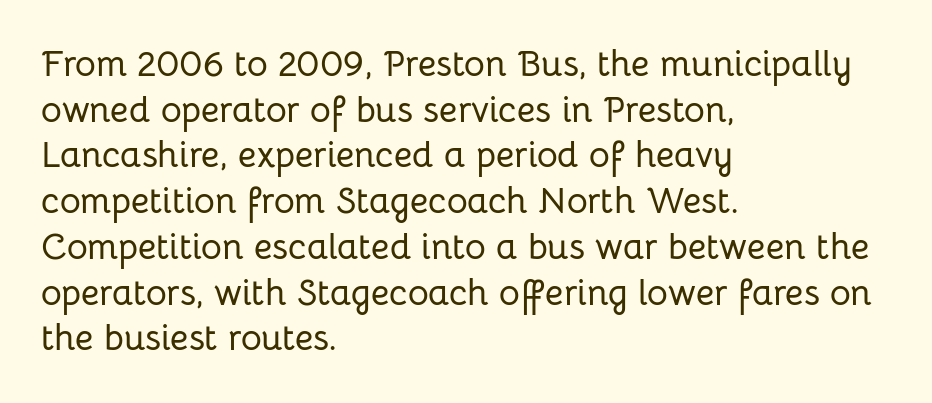
{"serif": "no", "italic": "no", "width": "normal", "stroke_contrast": "low", "x_height": "medium", "monospaced": "no", "underline": "no", "align": "left", "line_spacing": "normal", "line_spacing_ratio": 1.27, "letter_spacing": "normal", "letter_spacing_em": 0.0, "glyph_px": 36}
